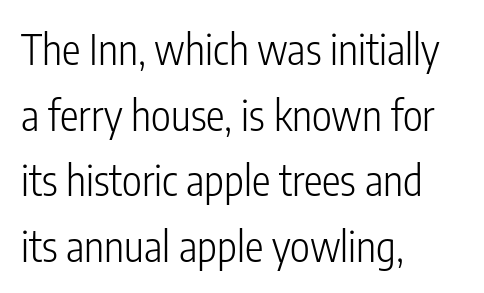
This block has exactly the height ordinary leading produces. The zone under the glyphs is completely vacant. A student would call this left alignment; a typographer would say flush left, rag right. The lettering holds an erect, upright posture throughout. Stems here are at most as thick as an everyday book face. To sum up the face: it is a sans, with no serifs.
